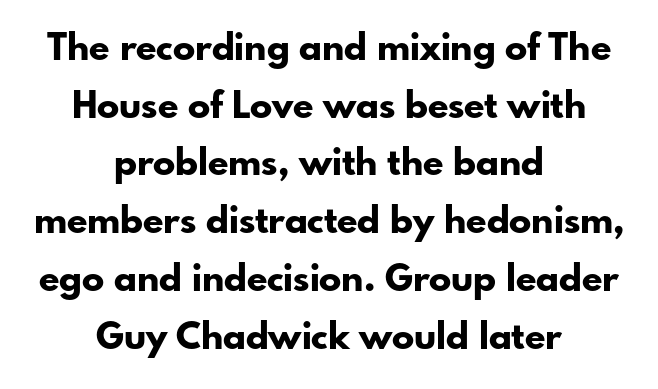
The image shows 37 px bold sans-serif type, upright; set centered, normal line spacing (1.56x), normal letter spacing, not underlined; low stroke contrast and a small x-height.
